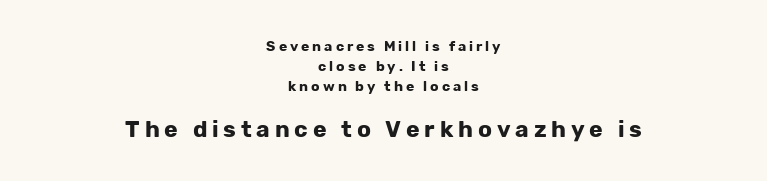
The image shows 23 px bold type, upright; set centered, normal line spacing (1.43x), unusually wide letter spacing (+0.21 em), not underlined; the second (bottom) block is 1.64x larger.
